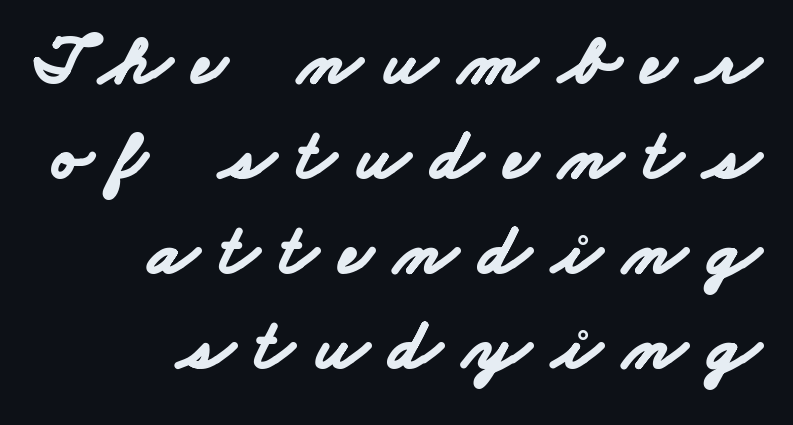
The image shows 72 px bold, wide sans-serif type; set right-aligned, normal line spacing (1.32x), unusually wide letter spacing (+0.31 em), not underlined; low stroke contrast and a small x-height.
